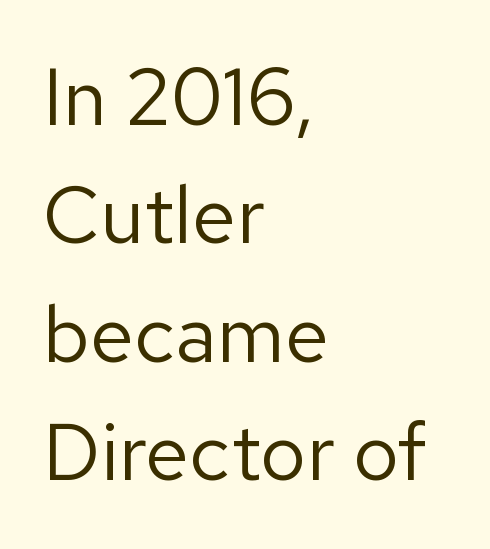
There is no visible air inserted between adjacent glyphs. The rendering uses natural spacing where letterforms have individual widths. Each new line begins a customary step beneath the previous one. Each stroke keeps to a modest, everyday thickness or less. Notice how the passage keeps a crisp vertical edge on the left only.
